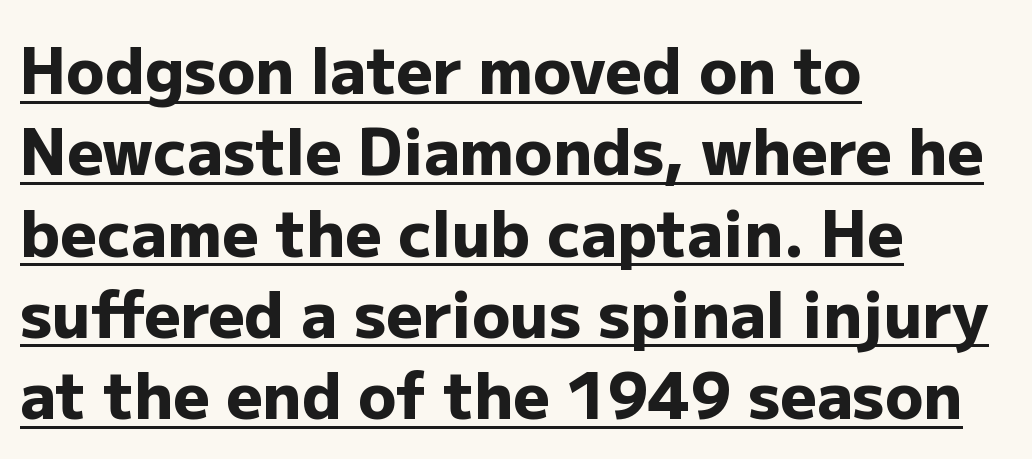
Pretty heavy lettering here — definitely bold. A continuous stroke trails under the words, as in a hyperlink. Line beginnings align vertically; line endings do not. Students, observe: this is what conventionally led text looks like.
